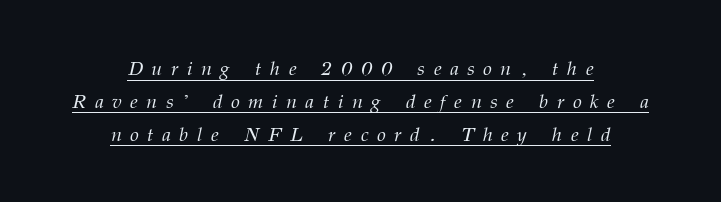
The characters are drawn with everyday or finer stroke widths. The sample's only ornament is a line tracing under the words. The typography opts for an oblique posture over an upright one. The letters are spread apart with noticeably loose tracking. If you folded the block vertically in half, each line would mirror itself in length.
